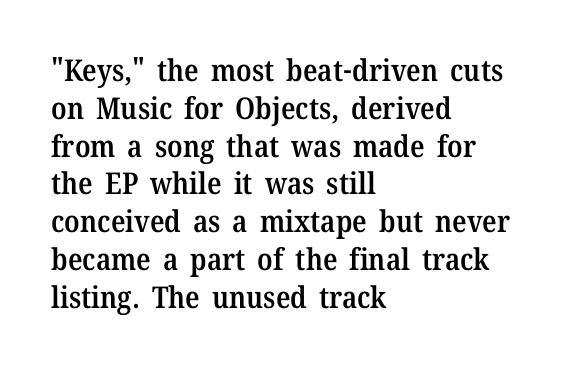
The image shows 30 px semibold serif type, upright; set left-aligned, normal line spacing (1.26x), normal letter spacing, not underlined; medium stroke contrast and a medium x-height.
